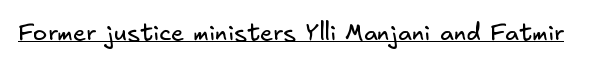
The image shows 24 px text type; set normal letter spacing, underlined.
